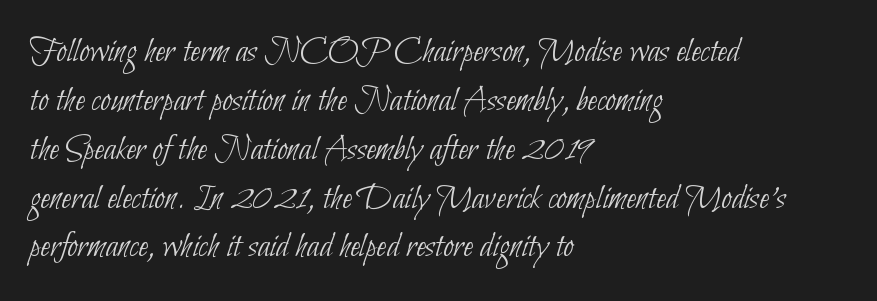
The image shows 37 px thin, condensed sans-serif type; set left-aligned, normal line spacing (1.32x), normal letter spacing, not underlined; low stroke contrast and a small x-height.
